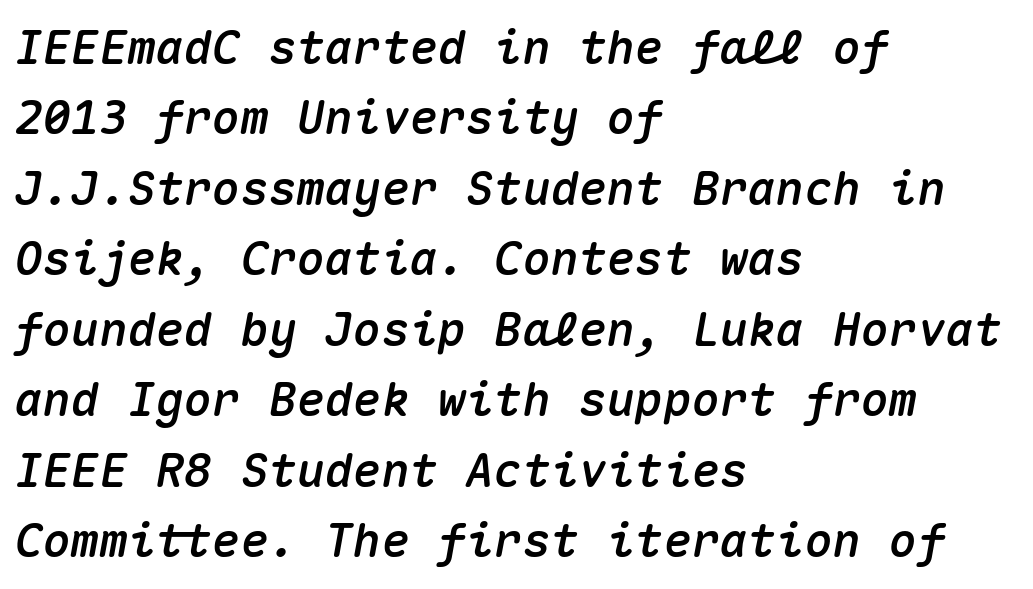
Any mark beneath the type? The region is blank. Baseline-to-baseline distance is the conventional proportion of letter height. Is the letter spacing exaggerated? No — it looks like the ordinary default. Notice how the passage keeps a crisp vertical edge on the left only. The face used here is monospaced, like something from a code editor.
